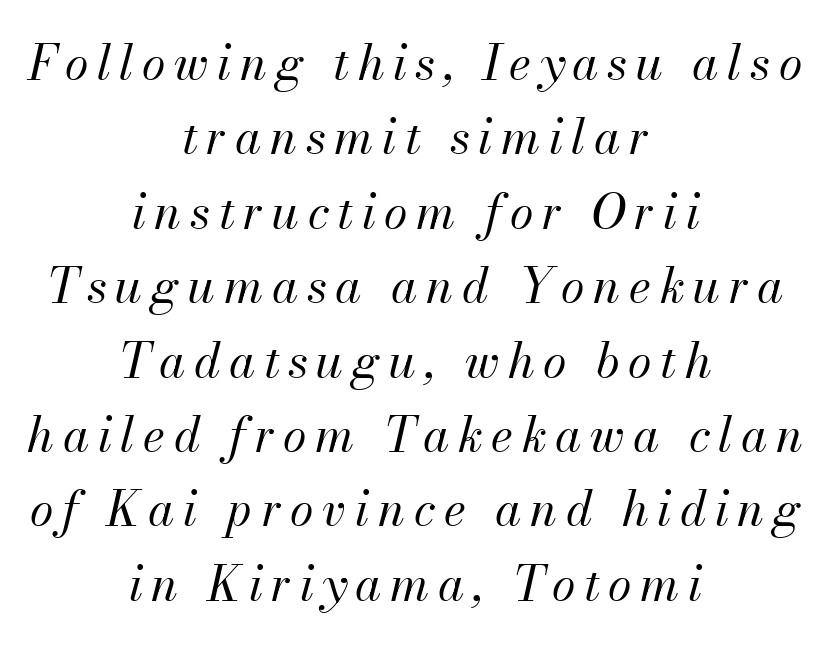
{"italic": "yes", "lean": "right", "slant_degrees": 13, "bold": "no", "weight": "regular", "width": "normal", "stroke_contrast": "medium", "x_height": "small", "monospaced": "no", "underline": "no", "align": "center", "line_spacing": "normal", "line_spacing_ratio": 1.55, "glyph_px": 48}
